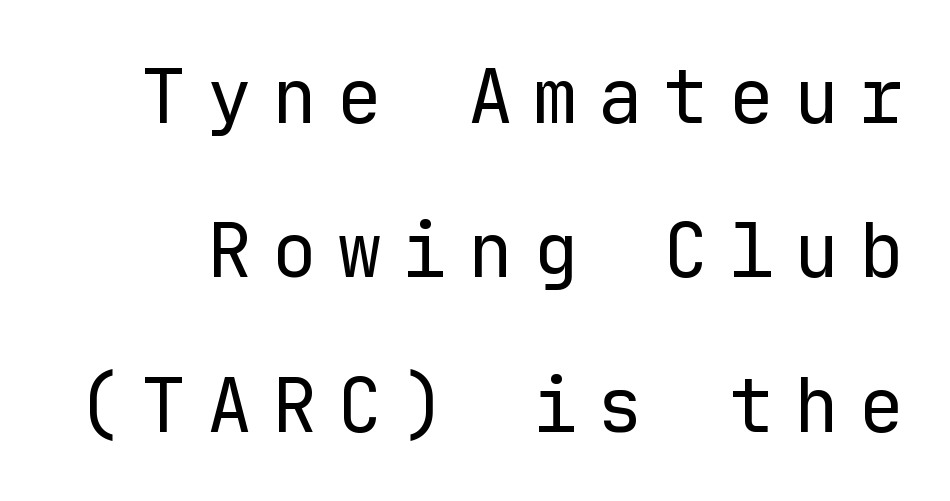
The image shows 75 px regular-weight sans-serif type, upright, monospaced; set loose line spacing (2.06x), unusually wide letter spacing (+0.27 em), not underlined; low stroke contrast and a medium x-height.
